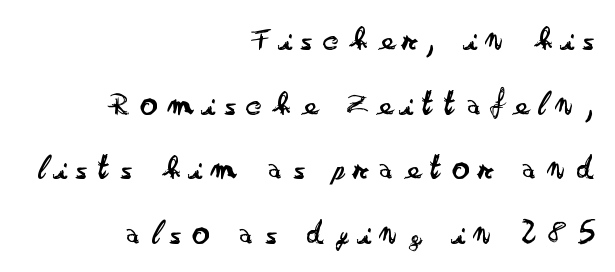
The string is rendered with underlining switched off. The font's upright variant was chosen for this text. Varying glyph widths throughout — classic text-font behaviour. What stands out about the letter spacing? Its width — letters are far apart. A great deal of white space separates one row of letters from the next.
